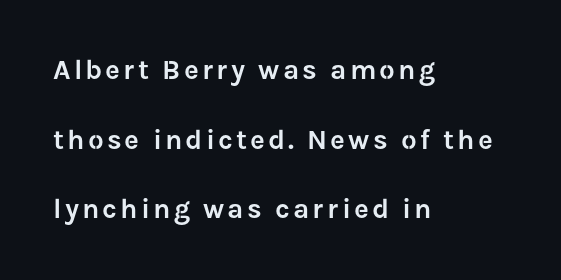
{"serif": "no", "italic": "no", "width": "normal", "stroke_contrast": "low", "x_height": "medium", "monospaced": "no", "underline": "no", "align": "left", "line_spacing": "loose", "line_spacing_ratio": 2.49, "glyph_px": 28}
